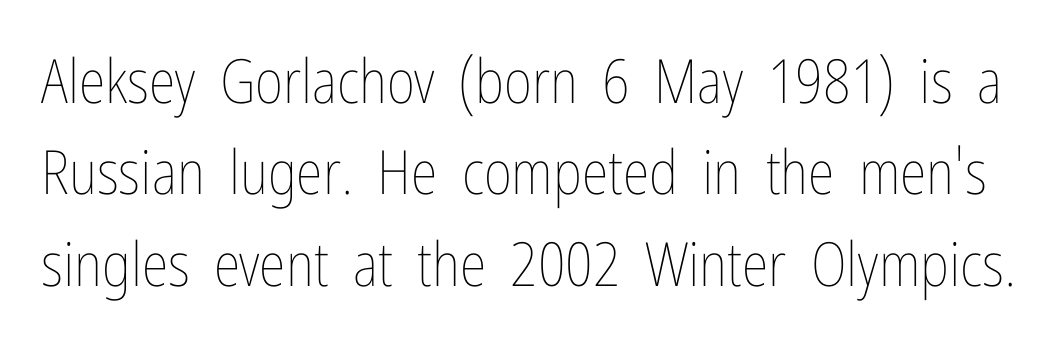
{"italic": "no", "bold": "no", "weight": "thin", "width": "condensed", "stroke_contrast": "low", "x_height": "medium", "monospaced": "no", "underline": "no", "line_spacing": "normal", "line_spacing_ratio": 1.5, "letter_spacing": "normal", "letter_spacing_em": 0.0, "glyph_px": 61}
